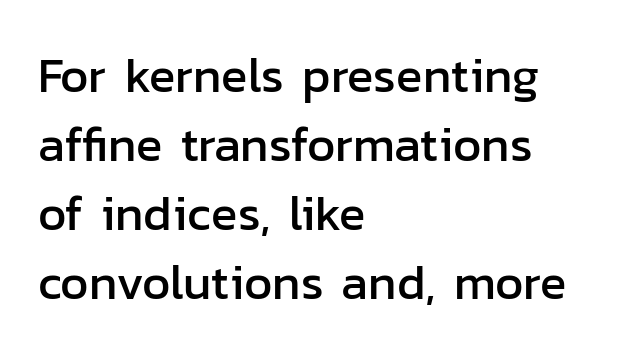
The image shows 49 px sans-serif type, upright; set left-aligned, normal line spacing (1.41x), normal letter spacing, not underlined; low stroke contrast and a medium x-height.
